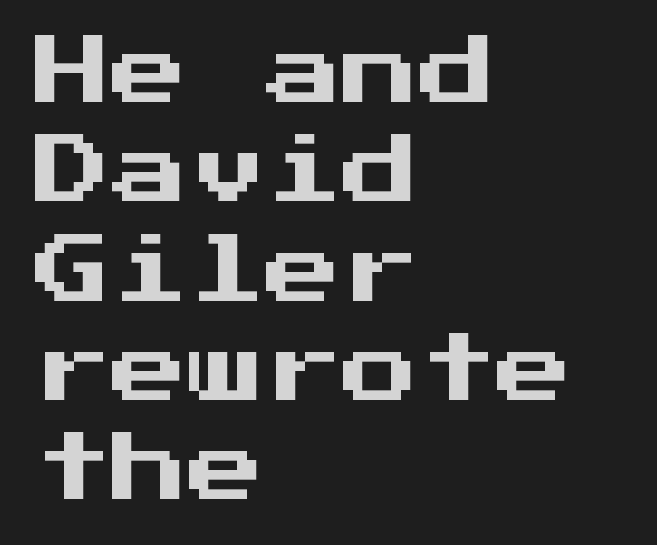
{"serif": "no", "italic": "no", "width": "normal", "stroke_contrast": "medium", "x_height": "medium", "monospaced": "yes", "underline": "no", "align": "left", "line_spacing": "normal", "line_spacing_ratio": 1.29, "letter_spacing": "normal", "letter_spacing_em": 0.0, "glyph_px": 77}
